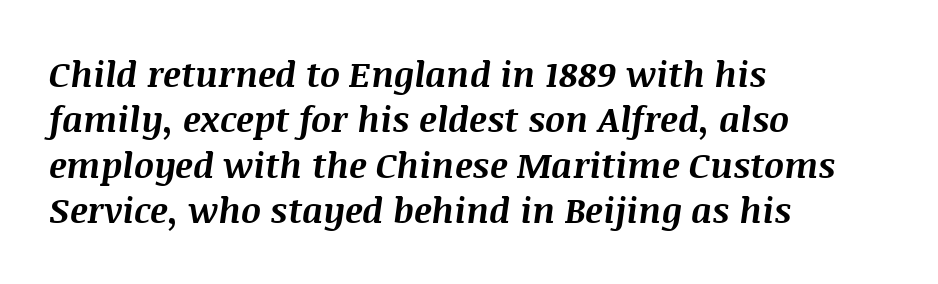
Underlining? Definitely not there. Rows of type keep a routine distance in the vertical direction. The lettering tilts uniformly, giving the passage an italic look. The horizontal fit of the characters is conventional and even. Proportional: the letters do not fall into vertical columns.
